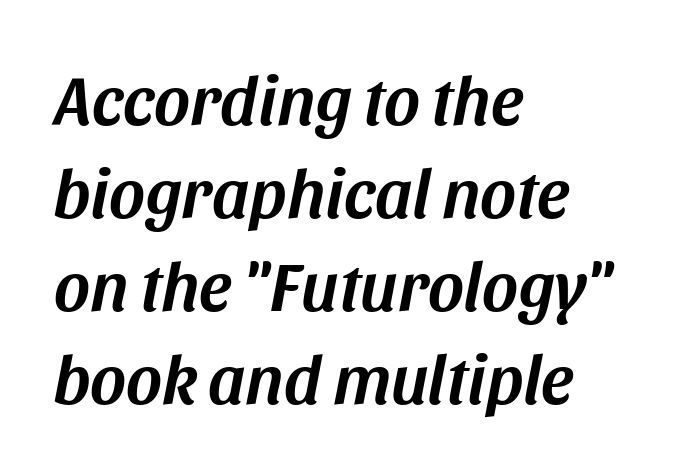
{"italic": "yes", "lean": "right", "slant_degrees": 11, "width": "normal", "stroke_contrast": "medium", "x_height": "large", "monospaced": "no", "underline": "no", "align": "left", "line_spacing": "normal", "line_spacing_ratio": 1.35, "letter_spacing": "normal", "letter_spacing_em": 0.0, "glyph_px": 69}
